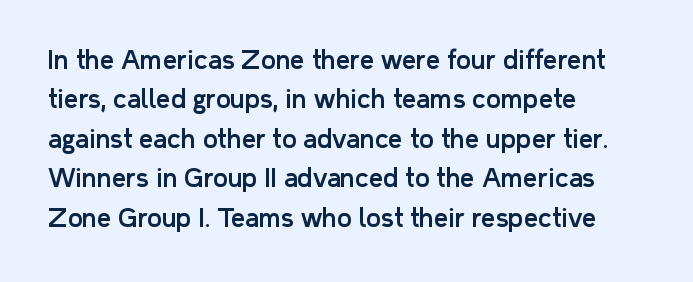
The setting favours the left margin, as ordinary paragraphs usually do. Is there any slant? The stems are plumb. A bare baseline throughout the passage. The letterforms sit shoulder to shoulder at normal distance. These lines sit exactly where default settings would place them.
